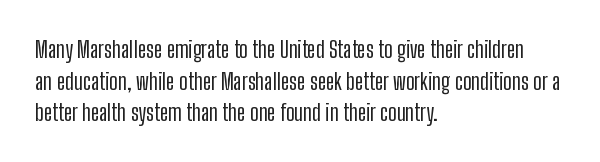
{"italic": "no", "underline": "no", "align": "left", "line_spacing": "normal", "line_spacing_ratio": 1.38, "letter_spacing": "normal", "letter_spacing_em": 0.0, "glyph_px": 23}
